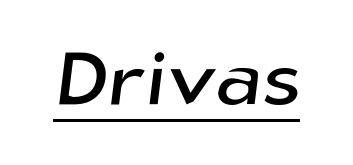
Q: Is the typeface a serif or a sans-serif typeface? A: Sans-serif.
Q: Is the text underlined? A: Yes.
Q: Is the spacing between letters normal or unusually wide? A: Normal.
Q: Width (condensed, normal, or wide)? A: Normal.
Q: Stroke contrast? A: Low.
Q: x-height? A: Medium.
Q: Monospaced? A: No.
